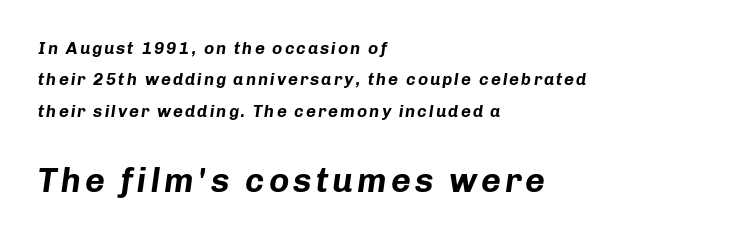
{"italic": "yes", "lean": "right", "slant_degrees": 8, "bold": "yes", "weight": "bold", "width": "normal", "stroke_contrast": "low", "x_height": "medium", "monospaced": "no", "underline": "no", "align": "left", "line_spacing_ratio": 1.85, "larger_block": "second", "size_ratio": 2.0, "glyph_px": 34}
